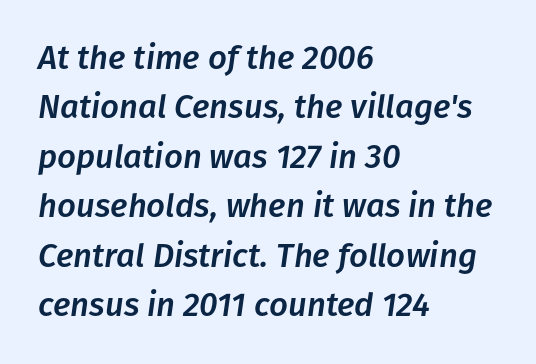
{"italic": "yes", "lean": "right", "slant_degrees": 8, "width": "normal", "stroke_contrast": "low", "x_height": "medium", "monospaced": "no", "underline": "no", "align": "left", "line_spacing": "normal", "line_spacing_ratio": 1.5, "letter_spacing": "normal", "letter_spacing_em": 0.0, "glyph_px": 33}
